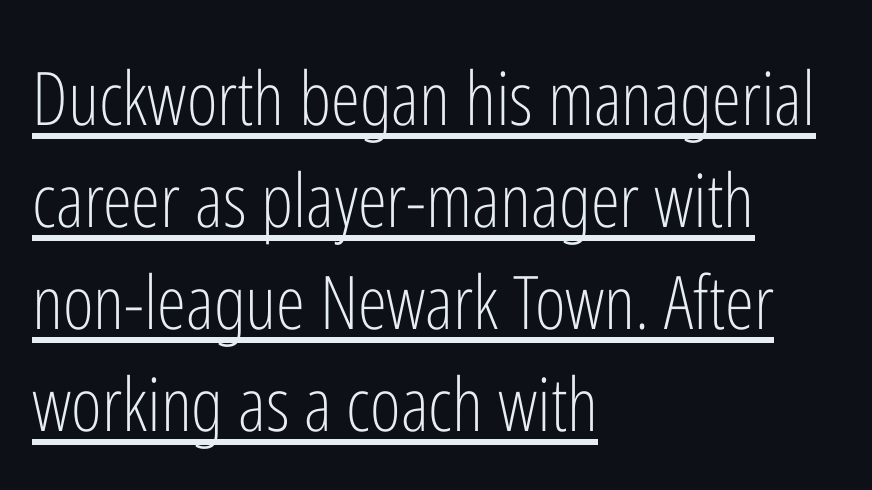
Stems and bowls with no extra thickness — not bold. The line texture is even and compact thanks to regular tracking. The passage is arranged the way most books set body copy — flush left. A typesetter would call this leading conventional body-copy spacing.
